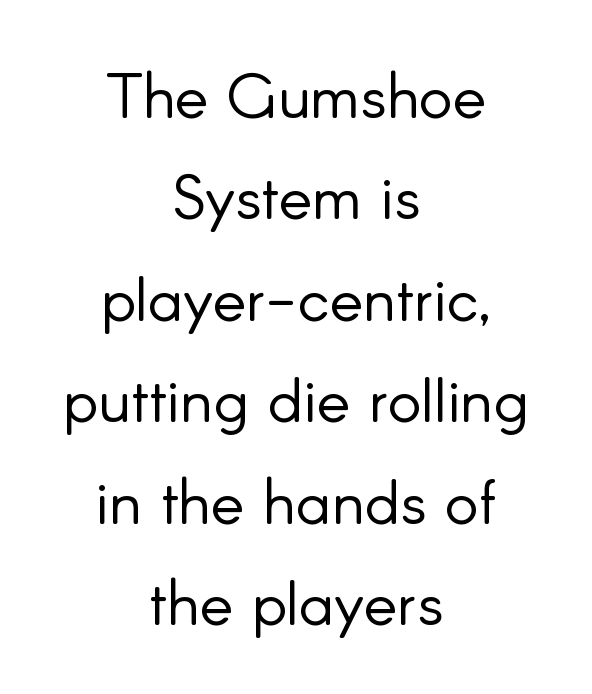
These lines are rendered in a variable-pitch font. Anything drawn beneath the words? Only blank space. The letters look calm and open, with moderate or lighter stems. Inter-character spacing is left at the font's built-in metrics. Each letter's strokes conclude bluntly, with no projecting serifs. The setting favours the middle, as headings and verse often do.
